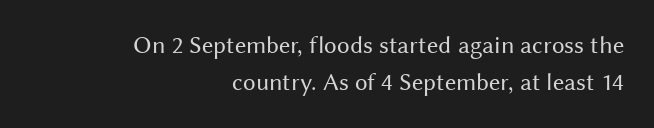
{"italic": "no", "bold": "no", "underline": "no", "align": "right", "line_spacing": "normal", "line_spacing_ratio": 1.49, "letter_spacing": "normal", "letter_spacing_em": 0.0, "glyph_px": 25}
